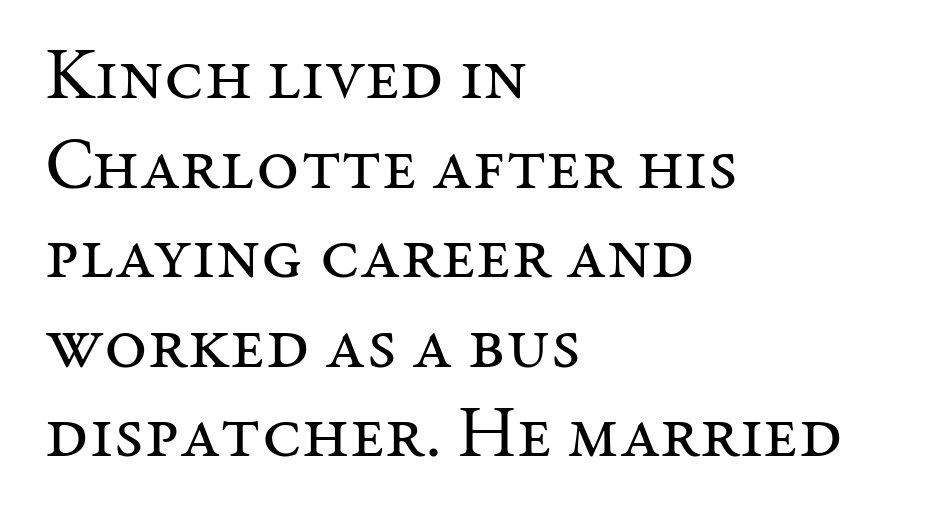
{"serif": "yes", "italic": "no", "bold": "no", "weight": "regular", "width": "normal", "stroke_contrast": "medium", "x_height": "medium", "monospaced": "no", "underline": "no", "align": "left", "line_spacing_ratio": 1.21, "letter_spacing": "normal", "letter_spacing_em": 0.0, "glyph_px": 74}
